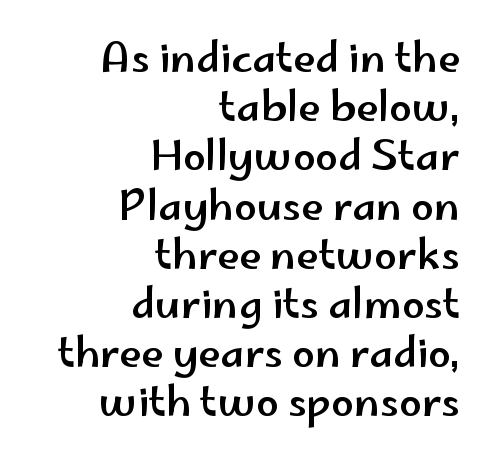
{"serif": "no", "italic": "no", "width": "wide", "stroke_contrast": "low", "x_height": "small", "monospaced": "no", "underline": "no", "align": "right", "line_spacing_ratio": 1.2, "letter_spacing": "normal", "letter_spacing_em": 0.0, "glyph_px": 41}
